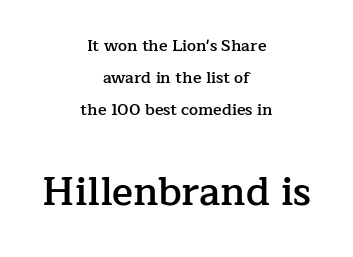
Typeset on center — no edge is straight. A clean baseline with only descenders dipping below it. The type is set solid horizontally, with unmodified tracking. Little horizontal feet cap the strokes, marking this as serif type.
